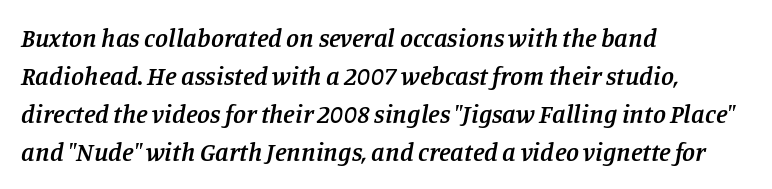
The specimen reads as italic at a glance. These lines sit exactly where default settings would place them. A bare baseline throughout the passage. One-word summary of the alignment: left.
